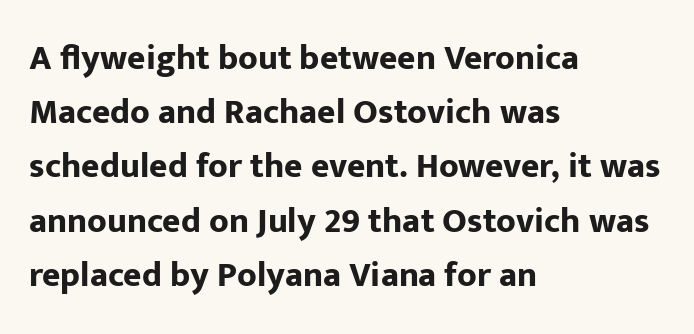
{"serif": "no", "italic": "no", "bold": "yes", "weight": "bold", "width": "normal", "stroke_contrast": "low", "x_height": "medium", "monospaced": "no", "underline": "no", "align": "left", "line_spacing": "normal", "line_spacing_ratio": 1.55, "letter_spacing": "normal", "letter_spacing_em": 0.0, "glyph_px": 35}
